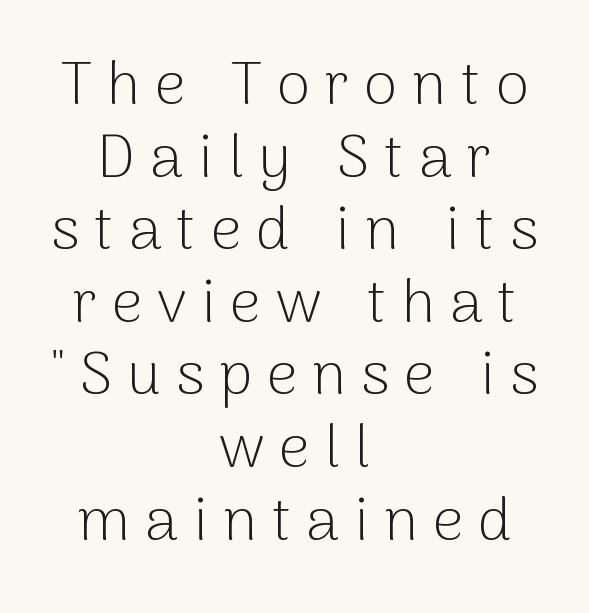
The image shows 61 px light sans-serif type, upright; set centered, line spacing 1.19x, unusually wide letter spacing (+0.24 em), not underlined; low stroke contrast and a medium x-height.
